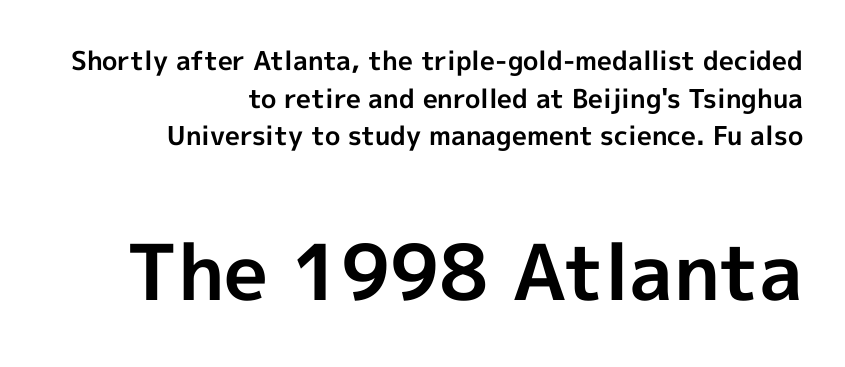
There is no visible air inserted between adjacent glyphs. In this sample the second text group is rendered at the bigger scale. These lines are rendered in a variable-pitch font. The strip under each line holds only bare page.
